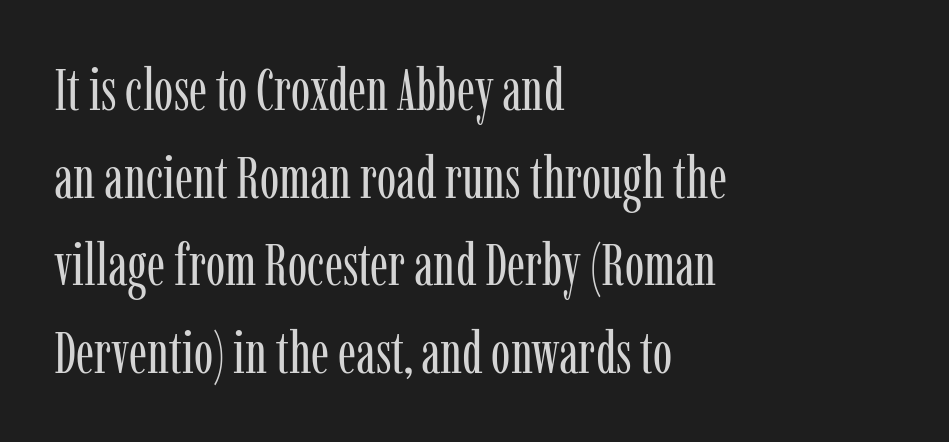
Q: Is the text bold? A: No.
Q: Is the text italic (slanted)? A: No, it is upright.
Q: Is the typeface a serif or a sans-serif typeface? A: Serif.
Q: Is the text underlined? A: No.
Q: How is the paragraph aligned? A: Left-aligned.
Q: Is the spacing between letters normal or unusually wide? A: Normal.
Q: Is the spacing between lines tight, normal or loose? A: Normal.
Q: Width (condensed, normal, or wide)? A: Condensed.
Q: Stroke contrast? A: Low.
Q: x-height? A: Medium.
Q: Monospaced? A: No.
